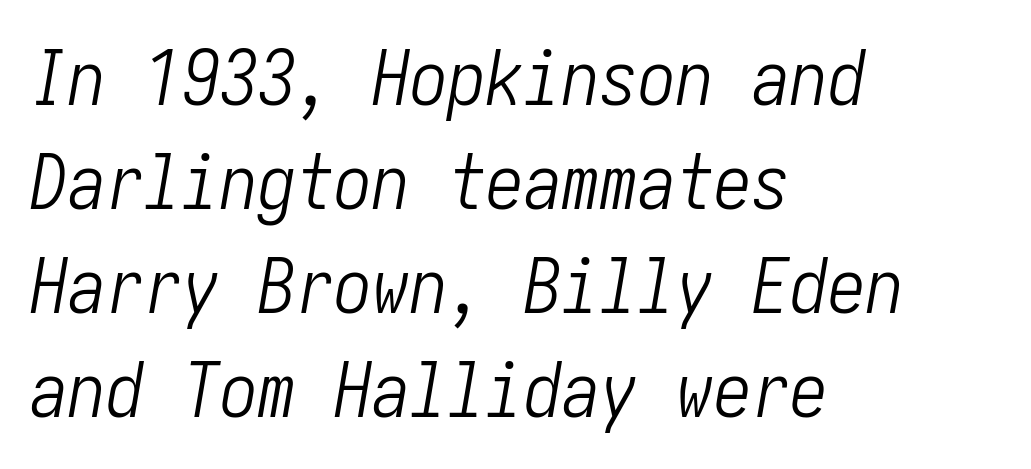
{"italic": "yes", "lean": "right", "slant_degrees": 10, "bold": "no", "weight": "light", "width": "condensed", "stroke_contrast": "low", "x_height": "medium", "underline": "no", "align": "left", "line_spacing": "normal", "line_spacing_ratio": 1.37, "letter_spacing": "normal", "letter_spacing_em": 0.0, "glyph_px": 76}
